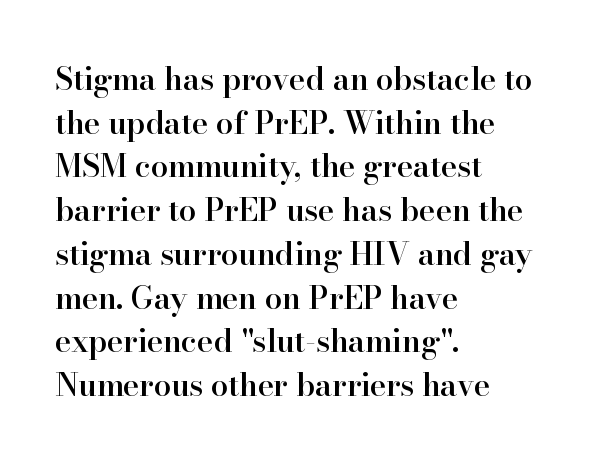
{"serif": "yes", "italic": "no", "bold": "semi", "weight": "semibold", "width": "normal", "stroke_contrast": "high", "x_height": "small", "monospaced": "no", "underline": "no", "align": "left", "line_spacing": "normal", "line_spacing_ratio": 1.41, "letter_spacing": "normal", "letter_spacing_em": 0.0, "glyph_px": 31}
